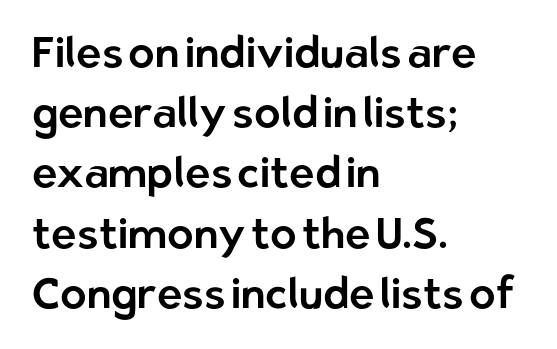
Style check: upright. Is this a fixed-width face? No — the glyphs have proportional, varying widths. The compositor pushed each line to the left boundary. Between one letter and the next there's only the usual sliver of space. The area under the type is left untouched. Letterform terminals end flat and unadorned throughout the passage.
